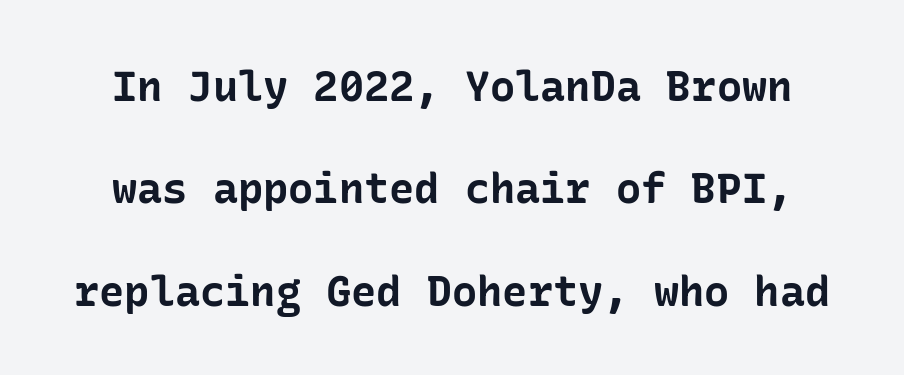
The image shows 42 px bold sans-serif type, upright; set loose line spacing (2.44x), normal letter spacing, not underlined; low stroke contrast and a medium x-height.
